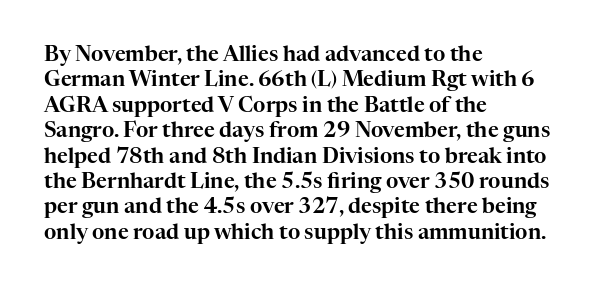
Short and long lines alike share a common starting point at left. Letters rest on an invisible, unmarked baseline. No extra tracking has been applied to these lines. Is there any slant? The stems are plumb.
